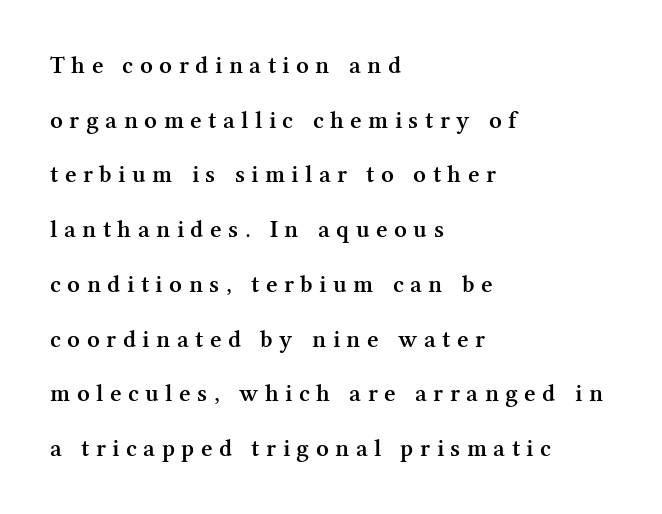
Q: Is the text bold? A: Semi-bold.
Q: Is the text italic (slanted)? A: No, it is upright.
Q: Is the text underlined? A: No.
Q: How is the paragraph aligned? A: Left-aligned.
Q: Is the spacing between letters normal or unusually wide? A: Unusually wide.
Q: Is the spacing between lines tight, normal or loose? A: Loose.
